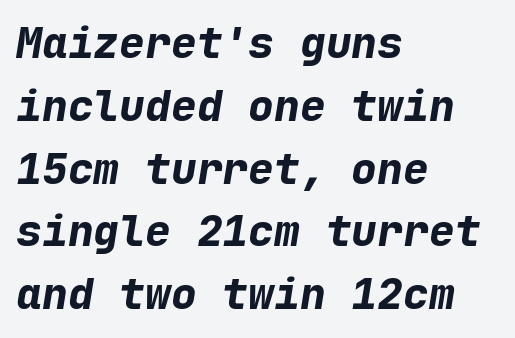
The image shows 43 px bold type, italic (leaning right), monospaced; set left-aligned, normal line spacing (1.46x), normal letter spacing, not underlined; low stroke contrast and a medium x-height.
